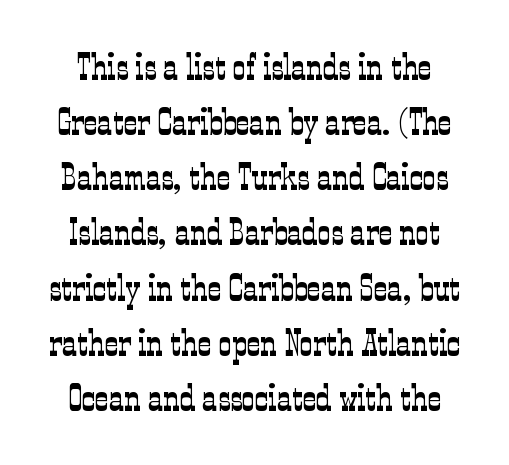
The image shows 37 px light, condensed serif type, upright; set normal line spacing (1.49x), normal letter spacing, not underlined; low stroke contrast and a medium x-height.
